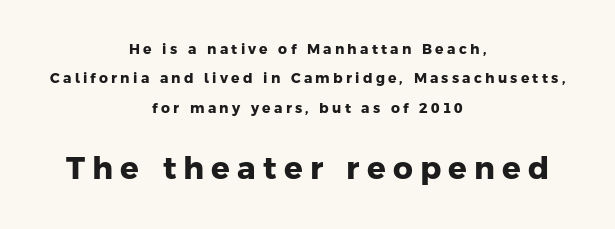
Q: Is the text bold? A: Yes.
Q: Is the typeface a serif or a sans-serif typeface? A: Sans-serif.
Q: Is the text underlined? A: No.
Q: How is the paragraph aligned? A: Centered.
Q: Is the spacing between letters normal or unusually wide? A: Unusually wide.
Q: Is the spacing between lines tight, normal or loose? A: Loose.
Q: Which block of text is set in a larger size, the first (top) or the second (bottom)? A: The second (bottom) one.
Q: Width (condensed, normal, or wide)? A: Normal.
Q: Stroke contrast? A: Low.
Q: x-height? A: Medium.
Q: Monospaced? A: No.
